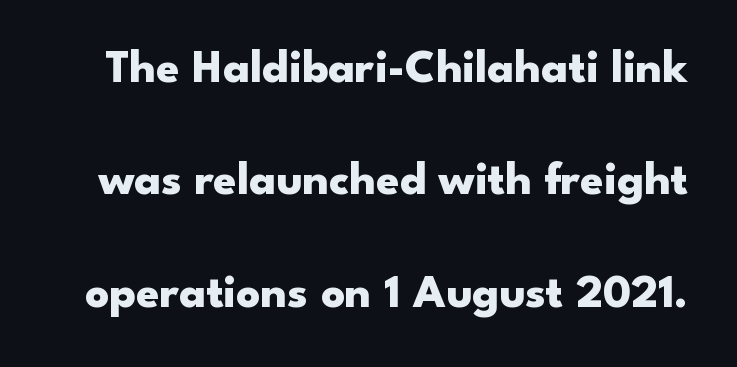
{"serif": "no", "italic": "no", "bold": "yes", "weight": "heavy", "width": "wide", "stroke_contrast": "low", "x_height": "small", "monospaced": "no", "underline": "no", "line_spacing": "loose", "line_spacing_ratio": 2.39, "letter_spacing": "normal", "letter_spacing_em": 0.0, "glyph_px": 47}
